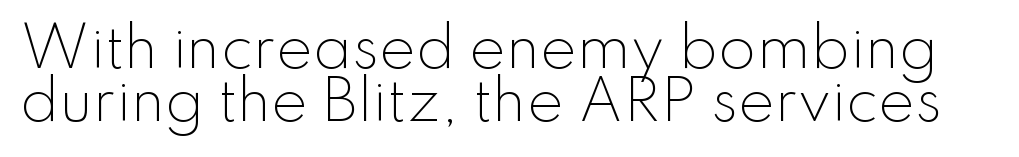
The rendering uses a small line-height, squeezing the rows. A typesetter would mark this as roman, not italic. Rule under the text: the space is simply empty. Font category for this specimen: sans-serif.
